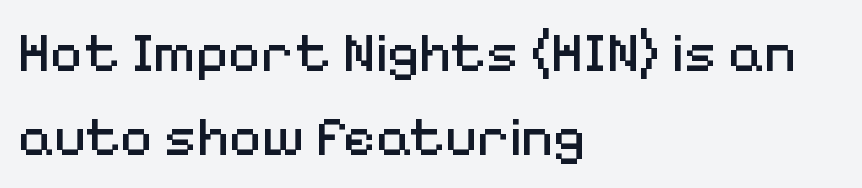
Q: Is the text bold? A: No.
Q: Is the text italic (slanted)? A: No, it is upright.
Q: Is the typeface a serif or a sans-serif typeface? A: Sans-serif.
Q: Is the text underlined? A: No.
Q: How is the paragraph aligned? A: Left-aligned.
Q: Is the spacing between letters normal or unusually wide? A: Normal.
Q: Is the spacing between lines tight, normal or loose? A: Normal.
Q: Width (condensed, normal, or wide)? A: Normal.
Q: Stroke contrast? A: Medium.
Q: x-height? A: Medium.
Q: Monospaced? A: No.
